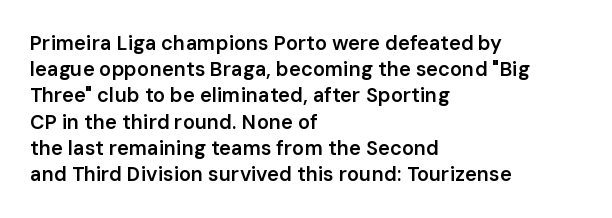
In terms of letterspacing, this is plain default setting. Leftover space on each line is placed entirely after the last word. When letters stand straight like this, we call the style roman or upright. Firm but not heavy-handed strokes: this text is semibold.
